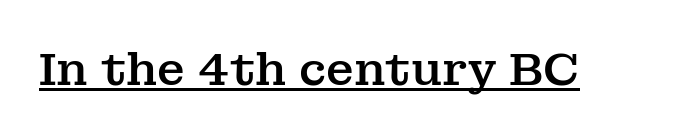
The typesetter has applied underlining to the passage shown. This is the regular roman posture of the typeface. Observe the serifs anchoring each vertical stroke in this sample. Here the glyphs are tracked normally, forming tight word shapes.
